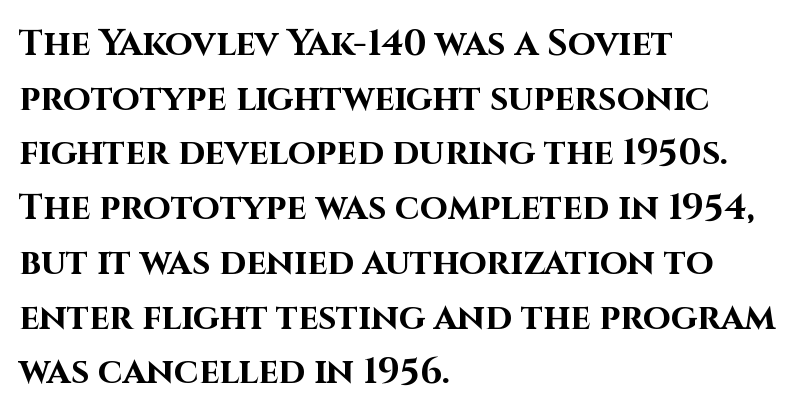
Type without underlining. Do the characters align in a grid? No, the font is proportional. Typographically, this falls in the sans-serif category. Casual observation: everything's shoved over to the left. Quick note: interline space is typical.
